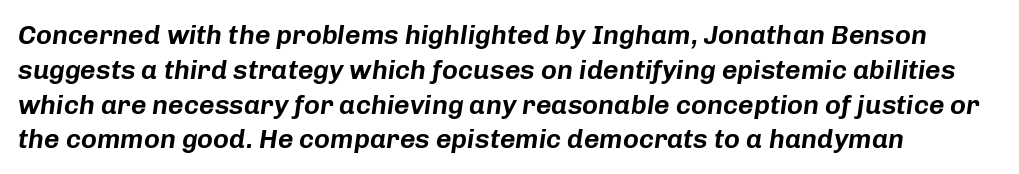
The image shows 27 px text type, italic (leaning right); set normal line spacing (1.29x), normal letter spacing, not underlined.
